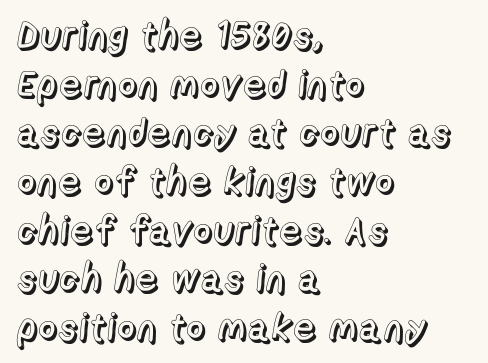
The image shows 38 px text type; set left-aligned, normal line spacing (1.28x), normal letter spacing, not underlined; a medium x-height.
